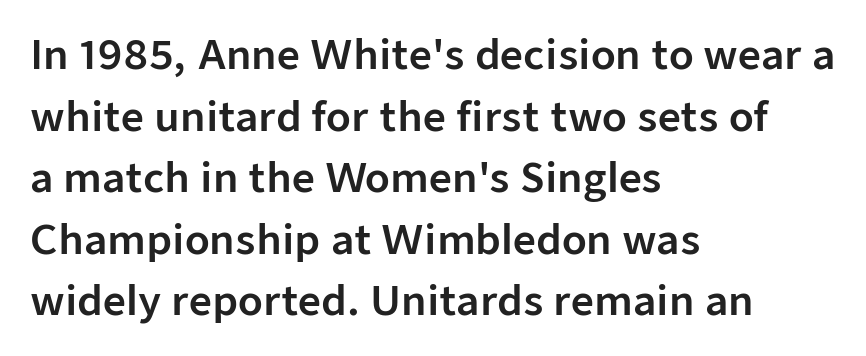
The image shows 40 px sans-serif type, upright; set left-aligned, normal line spacing (1.54x), normal letter spacing, not underlined; low stroke contrast and a medium x-height.
